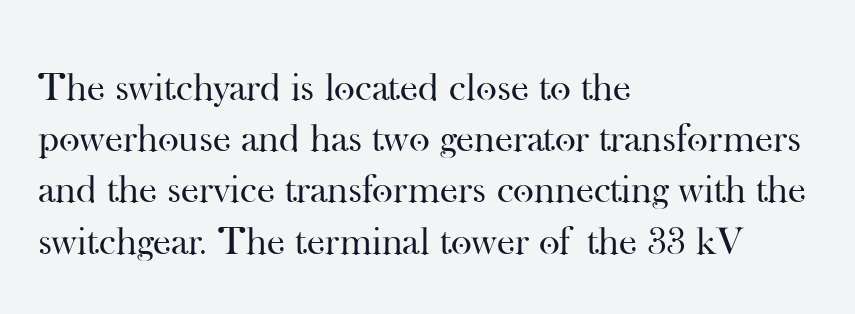
Q: Is the text bold? A: No.
Q: Is the text italic (slanted)? A: No, it is upright.
Q: Is the typeface a serif or a sans-serif typeface? A: Serif.
Q: Is the text underlined? A: No.
Q: How is the paragraph aligned? A: Left-aligned.
Q: Is the spacing between letters normal or unusually wide? A: Normal.
Q: Is the spacing between lines tight, normal or loose? A: Normal.
Q: Width (condensed, normal, or wide)? A: Normal.
Q: Stroke contrast? A: High.
Q: x-height? A: Small.
Q: Monospaced? A: No.
